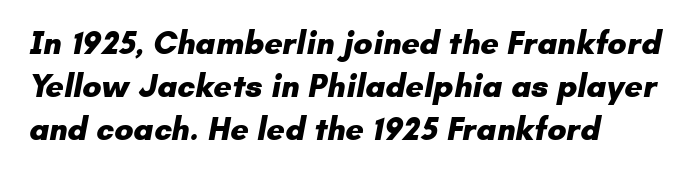
{"serif": "no", "bold": "yes", "weight": "heavy", "width": "normal", "stroke_contrast": "low", "x_height": "small", "monospaced": "no", "underline": "no", "line_spacing": "normal", "line_spacing_ratio": 1.35, "letter_spacing": "normal", "letter_spacing_em": 0.0, "glyph_px": 32}
